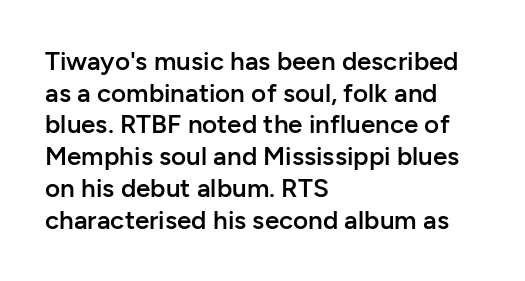
The image shows 26 px text type, upright; set left-aligned, line spacing 1.22x, normal letter spacing, not underlined.
